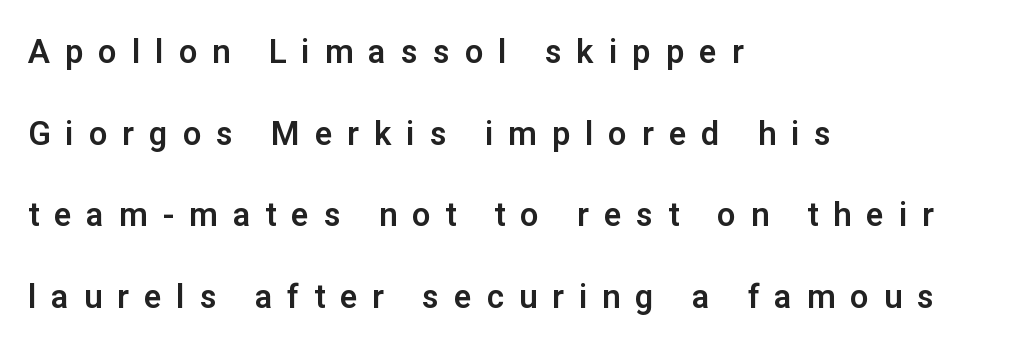
Q: Is the text italic (slanted)? A: No, it is upright.
Q: Is the typeface a serif or a sans-serif typeface? A: Sans-serif.
Q: Is the text underlined? A: No.
Q: How is the paragraph aligned? A: Left-aligned.
Q: Is the spacing between letters normal or unusually wide? A: Unusually wide.
Q: Is the spacing between lines tight, normal or loose? A: Loose.
Q: Width (condensed, normal, or wide)? A: Normal.
Q: Stroke contrast? A: Low.
Q: x-height? A: Medium.
Q: Monospaced? A: No.
